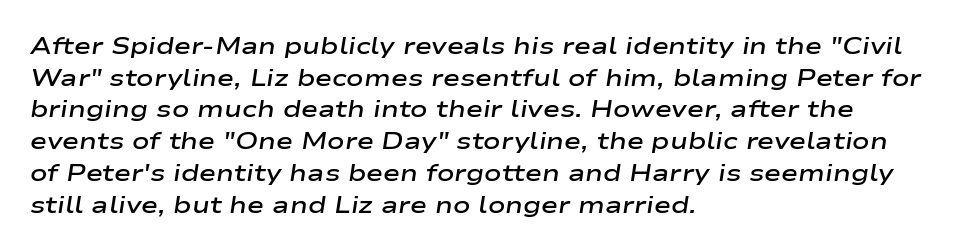
Q: Is the text bold? A: Semi-bold.
Q: Is the text italic (slanted)? A: Yes, it leans right by about 9 degrees.
Q: Is the text underlined? A: No.
Q: How is the paragraph aligned? A: Left-aligned.
Q: Is the spacing between letters normal or unusually wide? A: Normal.
Q: Is the spacing between lines tight, normal or loose? A: Normal.
